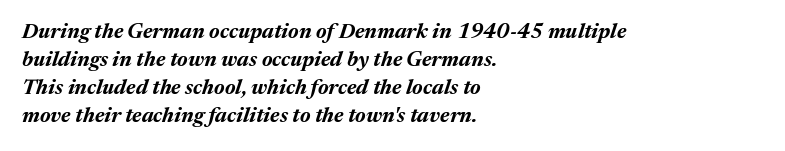
Short note: letters normally spaced. Emphasis by weight is at full strength: bold. The rendering applies a slant to the glyphs. Nobody drew a line under any word here.
